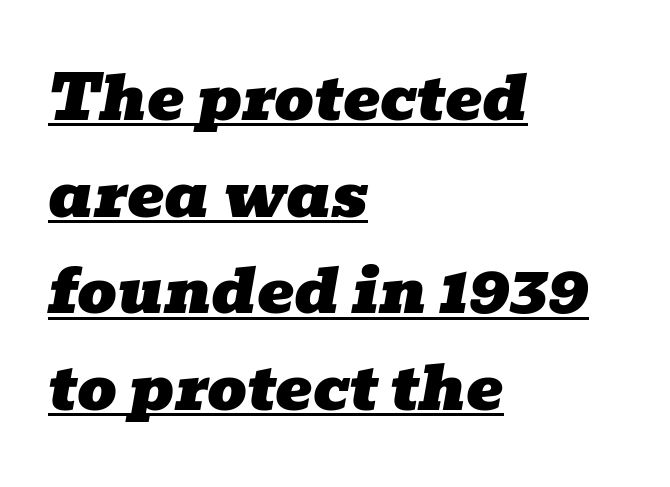
Q: Is the text italic (slanted)? A: Yes, it leans right by about 10 degrees.
Q: Is the typeface a serif or a sans-serif typeface? A: Serif.
Q: Is the text underlined? A: Yes.
Q: How is the paragraph aligned? A: Left-aligned.
Q: Is the spacing between letters normal or unusually wide? A: Normal.
Q: Is the spacing between lines tight, normal or loose? A: Normal.
Q: Width (condensed, normal, or wide)? A: Wide.
Q: Stroke contrast? A: Low.
Q: x-height? A: Medium.
Q: Monospaced? A: No.
